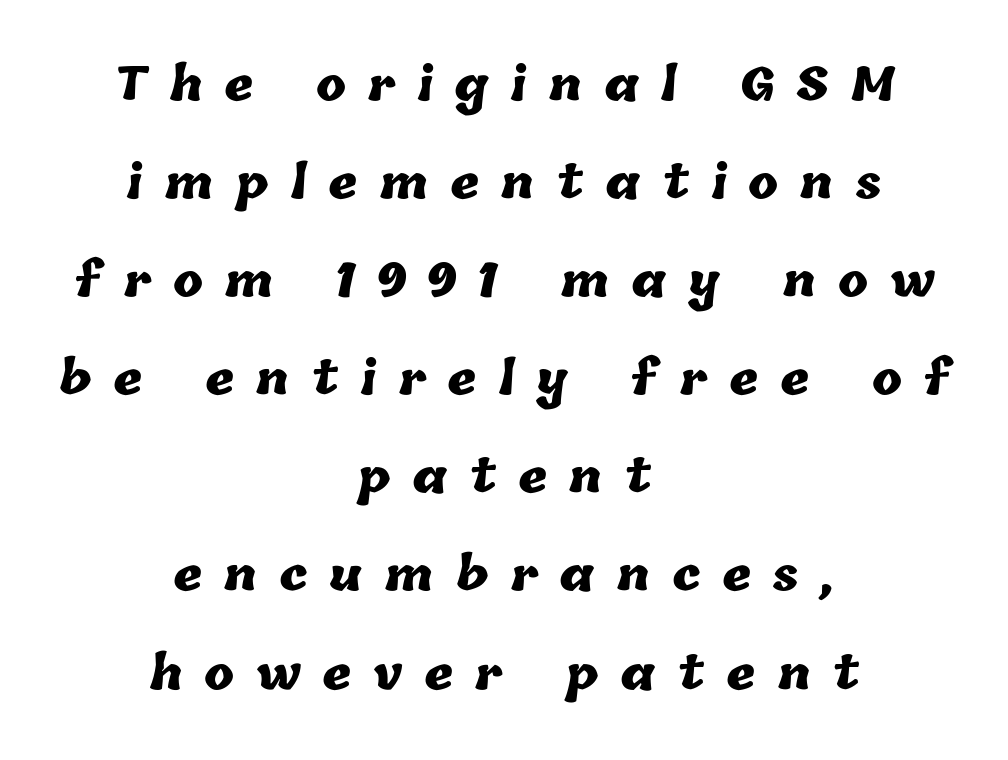
Clear beneath every line of the passage. Rows of type keep a wide berth in the vertical direction. Typographic density is high because the face is bold. Honestly, the letter spacing is so wide it's the main thing you notice. The passage shown is typed in a proportional face where columns would drift. Both edges are ragged and mirror each other, which tells us the setting is centered.
